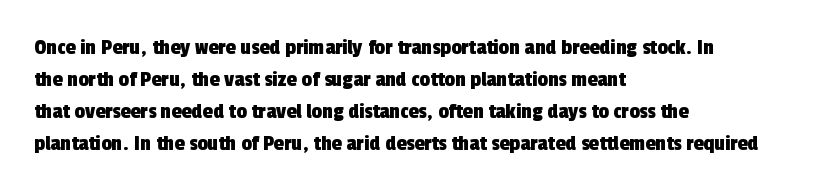
Descenders hang freely into open space. Observe the ordinary spacing: letters are neighbours, not strangers. Alignment: flush left. The vertical gap from one line to the next is medium.
